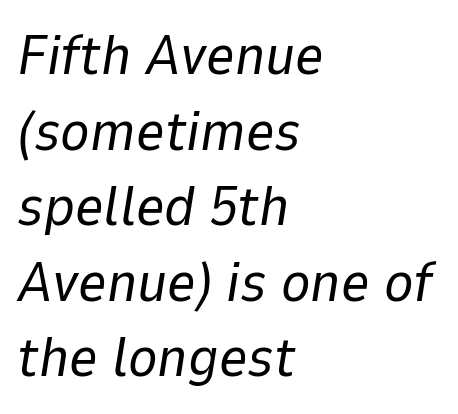
The image shows 56 px regular-weight type, italic (leaning right); set left-aligned, normal line spacing (1.35x), normal letter spacing, not underlined; low stroke contrast and a medium x-height.
